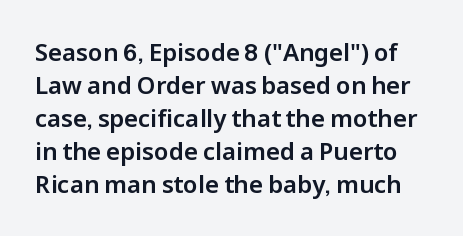
The image shows 24 px text type, upright; set normal line spacing (1.37x), normal letter spacing, not underlined.
